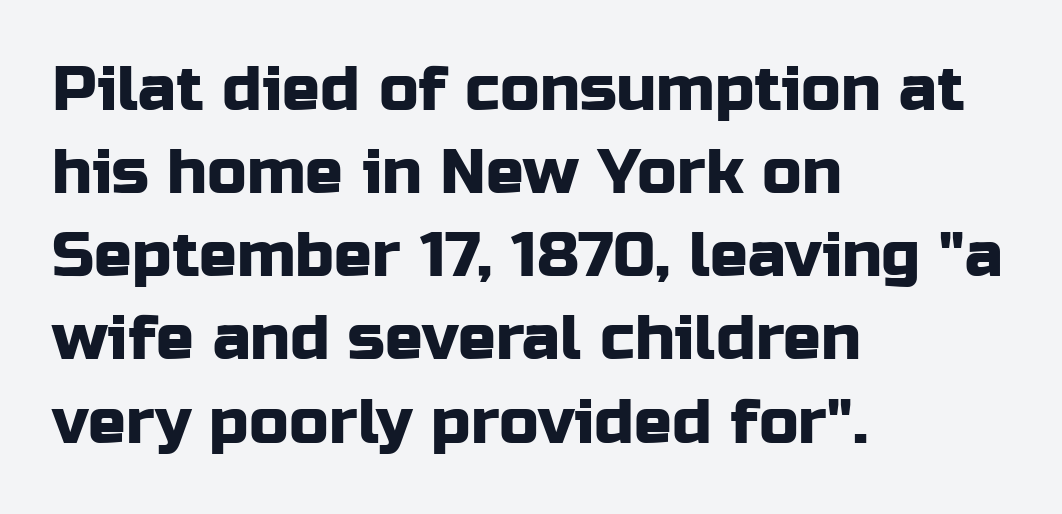
{"serif": "no", "italic": "no", "width": "normal", "stroke_contrast": "low", "x_height": "medium", "monospaced": "no", "underline": "no", "align": "left", "line_spacing": "normal", "line_spacing_ratio": 1.32, "letter_spacing": "normal", "letter_spacing_em": 0.0, "glyph_px": 63}
